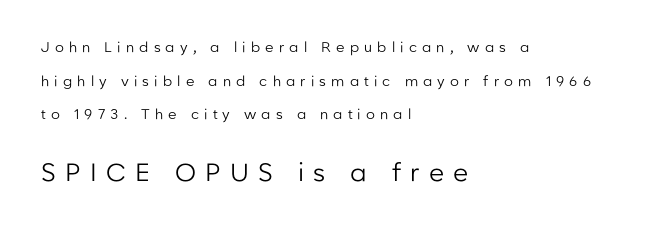
{"italic": "no", "bold": "no", "underline": "no", "align": "left", "line_spacing": "loose", "line_spacing_ratio": 2.4, "letter_spacing": "wide", "letter_spacing_em": 0.37, "larger_block": "second", "size_ratio": 1.79, "glyph_px": 25}
